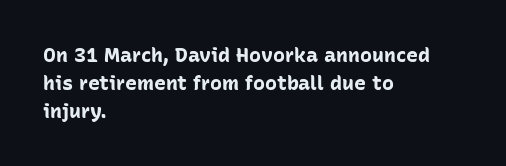
The image shows 20 px bold type, upright; set left-aligned, normal line spacing (1.39x), normal letter spacing, not underlined.
